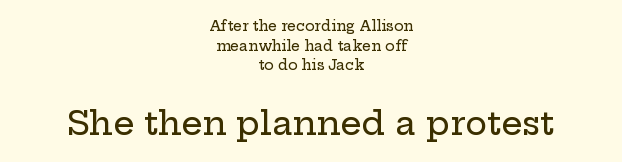
{"serif": "yes", "italic": "no", "width": "wide", "stroke_contrast": "low", "x_height": "medium", "monospaced": "no", "underline": "no", "align": "center", "line_spacing": "normal", "line_spacing_ratio": 1.4, "letter_spacing": "normal", "letter_spacing_em": 0.0, "larger_block": "second", "size_ratio": 2.36, "glyph_px": 33}
